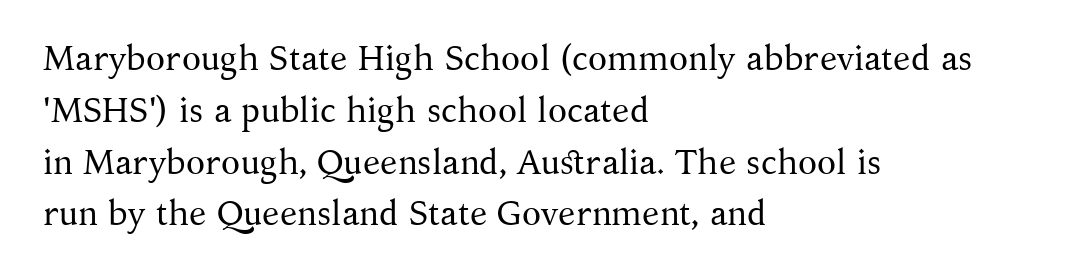
Q: Is the text bold? A: No.
Q: Is the text italic (slanted)? A: No, it is upright.
Q: Is the typeface a serif or a sans-serif typeface? A: Serif.
Q: Is the text underlined? A: No.
Q: How is the paragraph aligned? A: Left-aligned.
Q: Is the spacing between letters normal or unusually wide? A: Normal.
Q: Is the spacing between lines tight, normal or loose? A: Normal.
Q: Width (condensed, normal, or wide)? A: Normal.
Q: Stroke contrast? A: Medium.
Q: x-height? A: Medium.
Q: Monospaced? A: No.
